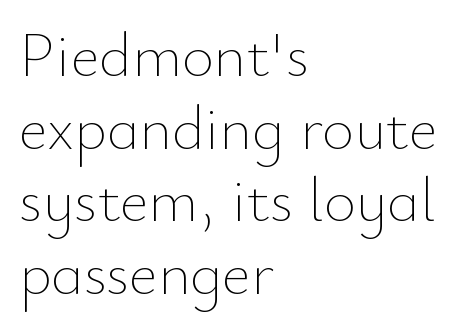
The image shows 62 px thin type, upright; set left-aligned, line spacing 1.17x, normal letter spacing, not underlined; low stroke contrast and a small x-height.
